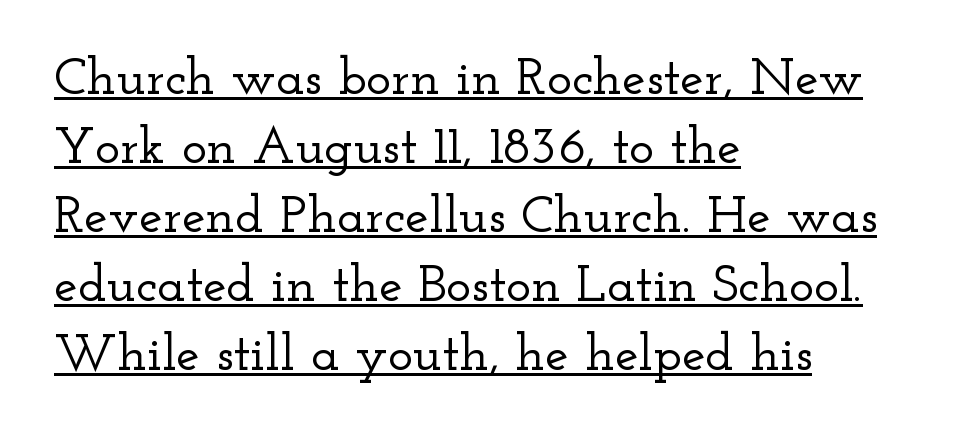
{"serif": "yes", "italic": "no", "width": "wide", "stroke_contrast": "low", "x_height": "small", "monospaced": "no", "underline": "yes", "align": "left", "line_spacing": "normal", "line_spacing_ratio": 1.3, "letter_spacing": "normal", "letter_spacing_em": 0.0, "glyph_px": 53}
